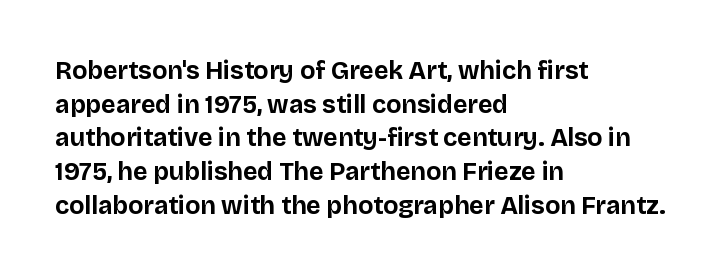
Q: Is the text bold? A: Yes.
Q: Is the text italic (slanted)? A: No, it is upright.
Q: Is the text underlined? A: No.
Q: How is the paragraph aligned? A: Left-aligned.
Q: Is the spacing between letters normal or unusually wide? A: Normal.
Q: Is the spacing between lines tight, normal or loose? A: Normal.
